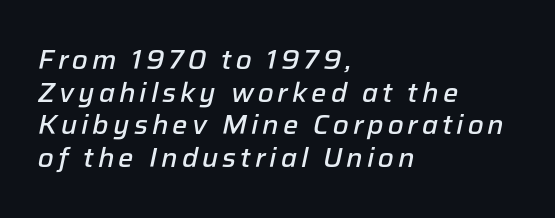
There's an unmistakable incline to the writing here. Alignment: flush left. The strokes are fattened partway — semibold, not bold. Underlining? Definitely not there.
